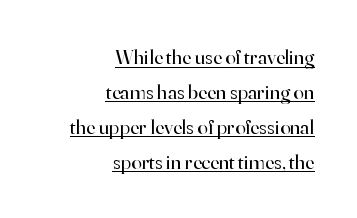
Q: Is the text bold? A: No.
Q: Is the text italic (slanted)? A: No, it is upright.
Q: Is the text underlined? A: Yes.
Q: How is the paragraph aligned? A: Right-aligned.
Q: Is the spacing between letters normal or unusually wide? A: Normal.
Q: Is the spacing between lines tight, normal or loose? A: Normal.
